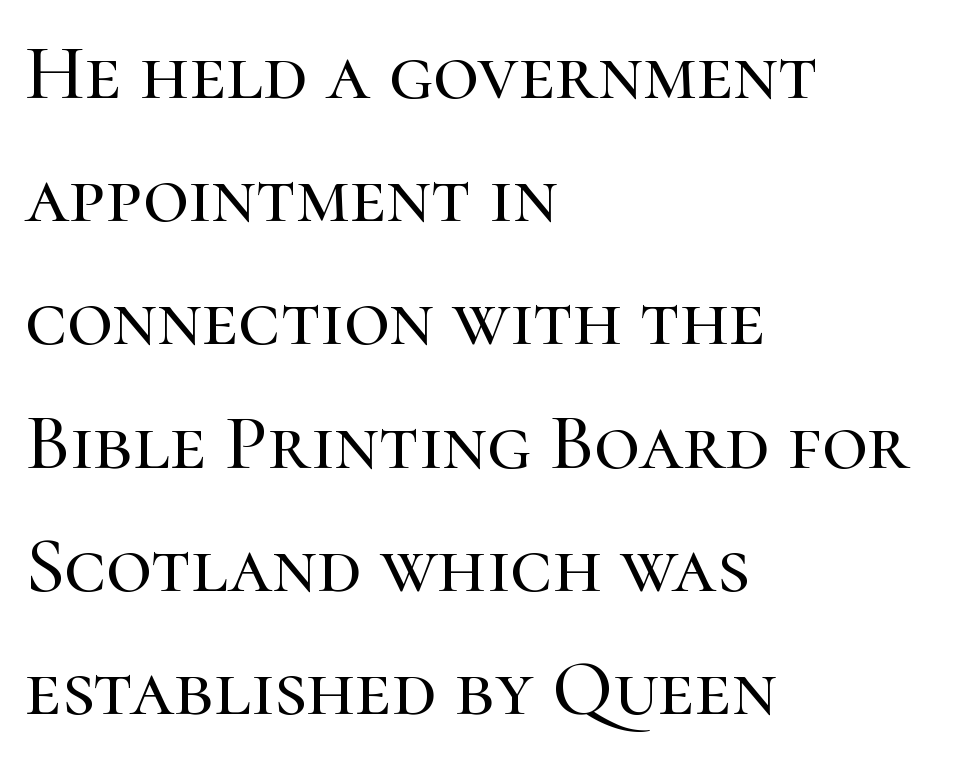
Q: Is the text italic (slanted)? A: No, it is upright.
Q: Is the typeface a serif or a sans-serif typeface? A: Serif.
Q: Is the text underlined? A: No.
Q: How is the paragraph aligned? A: Left-aligned.
Q: Is the spacing between letters normal or unusually wide? A: Normal.
Q: Is the spacing between lines tight, normal or loose? A: Normal.
Q: Width (condensed, normal, or wide)? A: Normal.
Q: Stroke contrast? A: High.
Q: x-height? A: Medium.
Q: Monospaced? A: No.
